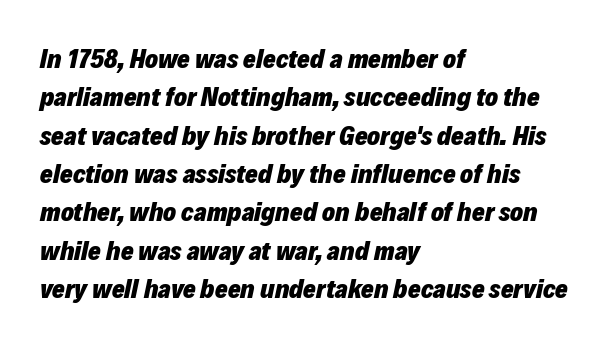
{"italic": "yes", "lean": "right", "slant_degrees": 12, "bold": "yes", "underline": "no", "align": "left", "line_spacing": "normal", "line_spacing_ratio": 1.42, "letter_spacing": "normal", "letter_spacing_em": 0.0, "glyph_px": 27}
